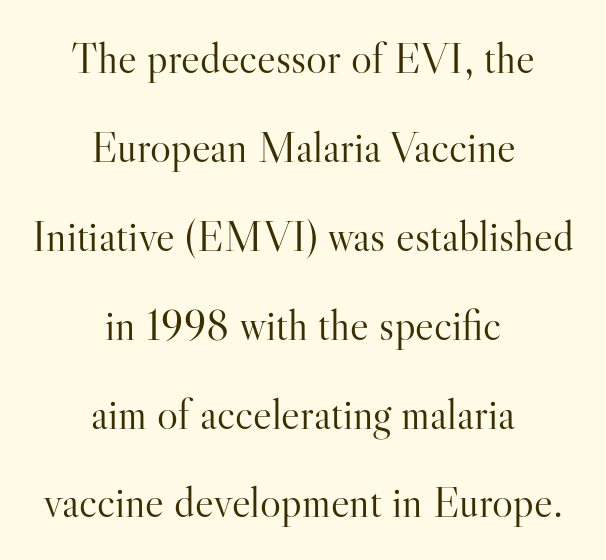
{"serif": "yes", "italic": "no", "bold": "no", "weight": "light", "width": "normal", "stroke_contrast": "high", "x_height": "small", "monospaced": "no", "underline": "no", "align": "center", "line_spacing": "loose", "line_spacing_ratio": 2.02, "letter_spacing": "normal", "letter_spacing_em": 0.0, "glyph_px": 44}
